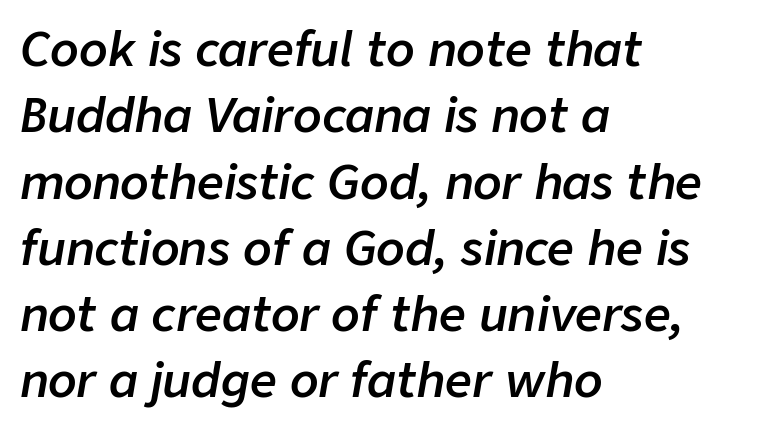
Q: Is the text bold? A: Semi-bold.
Q: Is the text italic (slanted)? A: Yes, it leans right by about 9 degrees.
Q: Is the text underlined? A: No.
Q: How is the paragraph aligned? A: Left-aligned.
Q: Is the spacing between letters normal or unusually wide? A: Normal.
Q: Is the spacing between lines tight, normal or loose? A: Normal.
Q: Width (condensed, normal, or wide)? A: Normal.
Q: Stroke contrast? A: Low.
Q: x-height? A: Medium.
Q: Monospaced? A: No.
